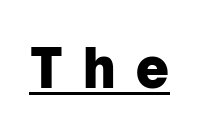
{"serif": "no", "italic": "no", "bold": "yes", "weight": "heavy", "width": "normal", "stroke_contrast": "low", "x_height": "medium", "monospaced": "yes", "underline": "yes", "letter_spacing": "wide", "letter_spacing_em": 0.31, "glyph_px": 58}
